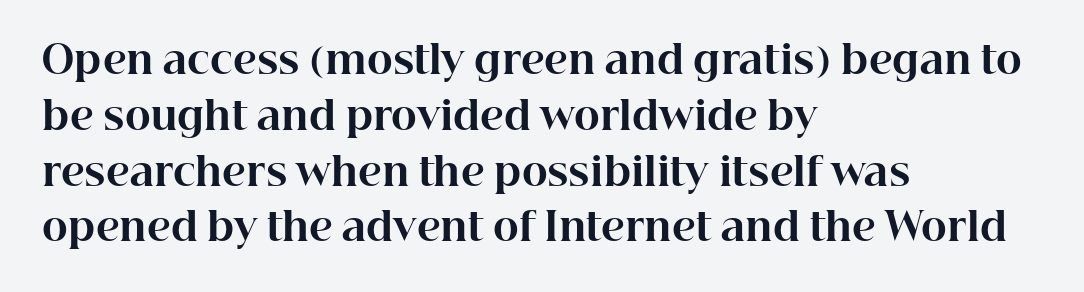
{"serif": "yes", "italic": "no", "bold": "yes", "weight": "bold", "width": "normal", "stroke_contrast": "high", "x_height": "medium", "monospaced": "no", "underline": "no", "align": "left", "line_spacing": "normal", "line_spacing_ratio": 1.43, "letter_spacing": "normal", "letter_spacing_em": 0.0, "glyph_px": 39}
